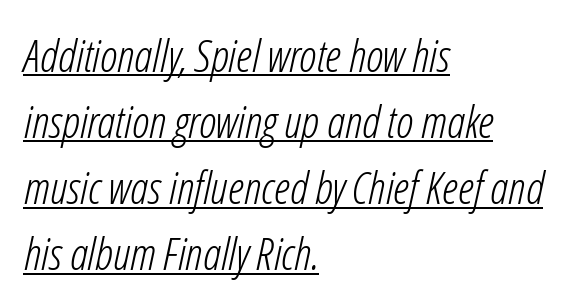
The image shows 45 px light, condensed type, italic (leaning right); set left-aligned, normal line spacing (1.47x), normal letter spacing, underlined; low stroke contrast and a medium x-height.
